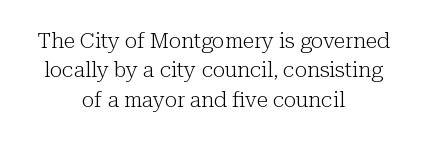
The image shows 21 px text type, upright; set centered, normal line spacing (1.4x), normal letter spacing, not underlined.
